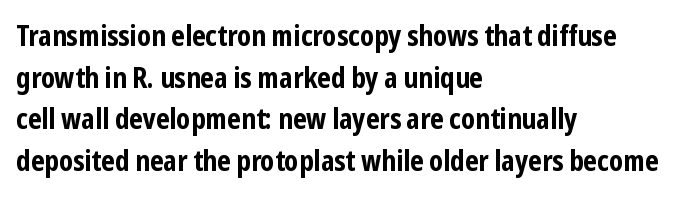
A student would call this left alignment; a typographer would say flush left, rag right. Quick note: underline off. The gaps between neighbouring characters are ordinary and unremarkable. Ascenders rise straight up at ninety degrees.
